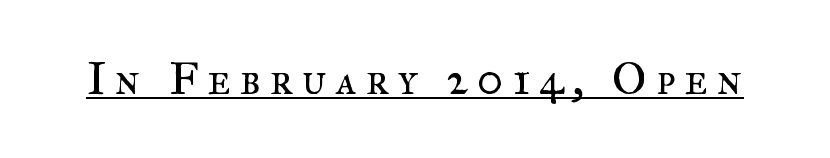
{"serif": "yes", "italic": "no", "bold": "no", "weight": "regular", "width": "normal", "stroke_contrast": "medium", "x_height": "small", "monospaced": "no", "underline": "yes", "letter_spacing": "wide", "letter_spacing_em": 0.2, "glyph_px": 45}
